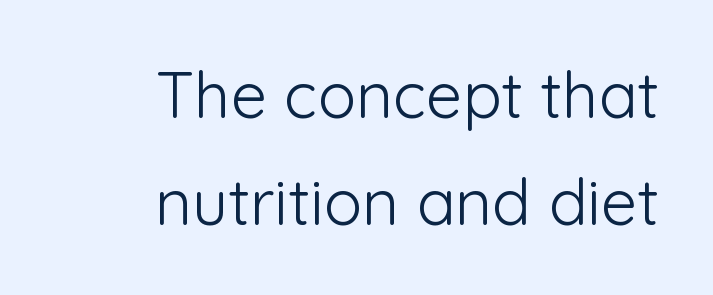
The image shows 64 px light sans-serif type, upright; set right-aligned, normal line spacing (1.67x), normal letter spacing, not underlined; low stroke contrast and a medium x-height.
